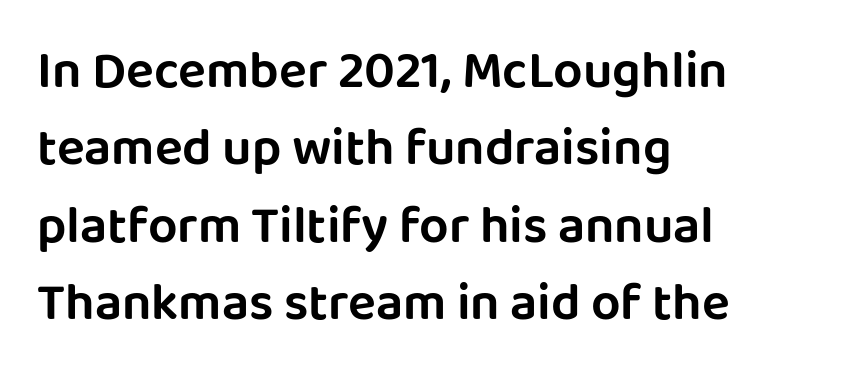
Q: Is the text italic (slanted)? A: No, it is upright.
Q: Is the typeface a serif or a sans-serif typeface? A: Sans-serif.
Q: Is the text underlined? A: No.
Q: How is the paragraph aligned? A: Left-aligned.
Q: Is the spacing between letters normal or unusually wide? A: Normal.
Q: Is the spacing between lines tight, normal or loose? A: Normal.
Q: Width (condensed, normal, or wide)? A: Normal.
Q: Stroke contrast? A: Low.
Q: x-height? A: Large.
Q: Monospaced? A: No.
